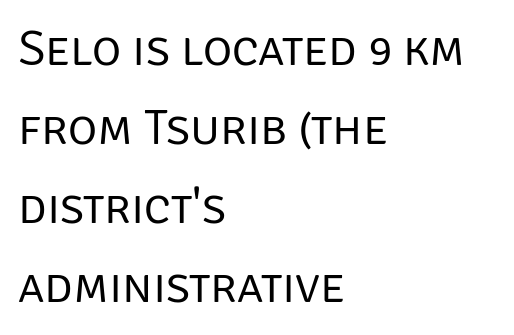
Q: Is the text bold? A: No.
Q: Is the text italic (slanted)? A: No, it is upright.
Q: Is the typeface a serif or a sans-serif typeface? A: Sans-serif.
Q: Is the text underlined? A: No.
Q: How is the paragraph aligned? A: Left-aligned.
Q: Is the spacing between letters normal or unusually wide? A: Normal.
Q: Is the spacing between lines tight, normal or loose? A: Normal.
Q: Width (condensed, normal, or wide)? A: Normal.
Q: Stroke contrast? A: Low.
Q: x-height? A: Large.
Q: Monospaced? A: No.
